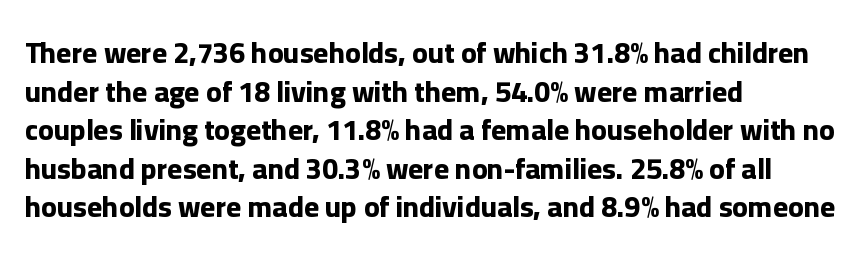
Q: Is the text bold? A: Yes.
Q: Is the text italic (slanted)? A: No, it is upright.
Q: Is the typeface a serif or a sans-serif typeface? A: Sans-serif.
Q: Is the text underlined? A: No.
Q: How is the paragraph aligned? A: Left-aligned.
Q: Is the spacing between letters normal or unusually wide? A: Normal.
Q: Is the spacing between lines tight, normal or loose? A: Normal.
Q: Width (condensed, normal, or wide)? A: Normal.
Q: Stroke contrast? A: Low.
Q: x-height? A: Medium.
Q: Monospaced? A: No.
